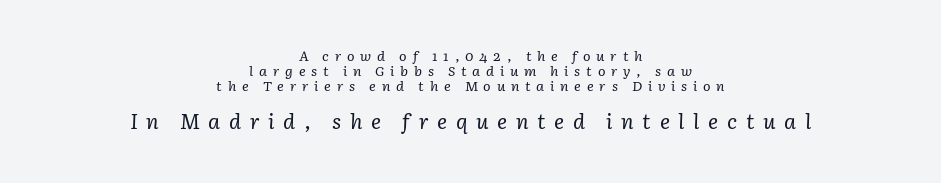
The image shows 21 px text type, italic (leaning right); set centered, tight line spacing (1.08x), unusually wide letter spacing (+0.41 em), not underlined; the second (bottom) block is 1.5x larger.
